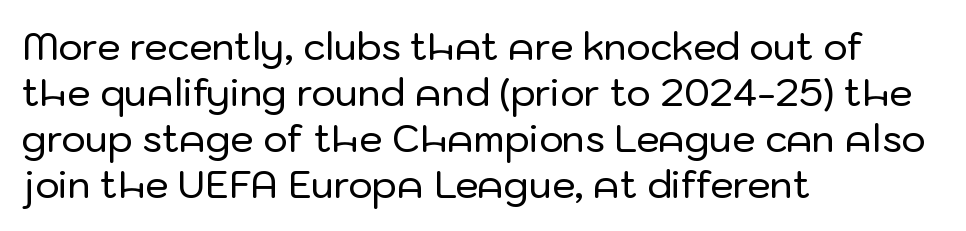
The letters carry no serifs — their stems end cleanly without finishing strokes. Vertical strokes here are truly vertical. Bare-footed words on every line. Nothing unusual about the tracking: characters are spaced as the font intends. If you drew a ruler down the left edge, every line would touch it. These lines are rendered in a variable-pitch font.
